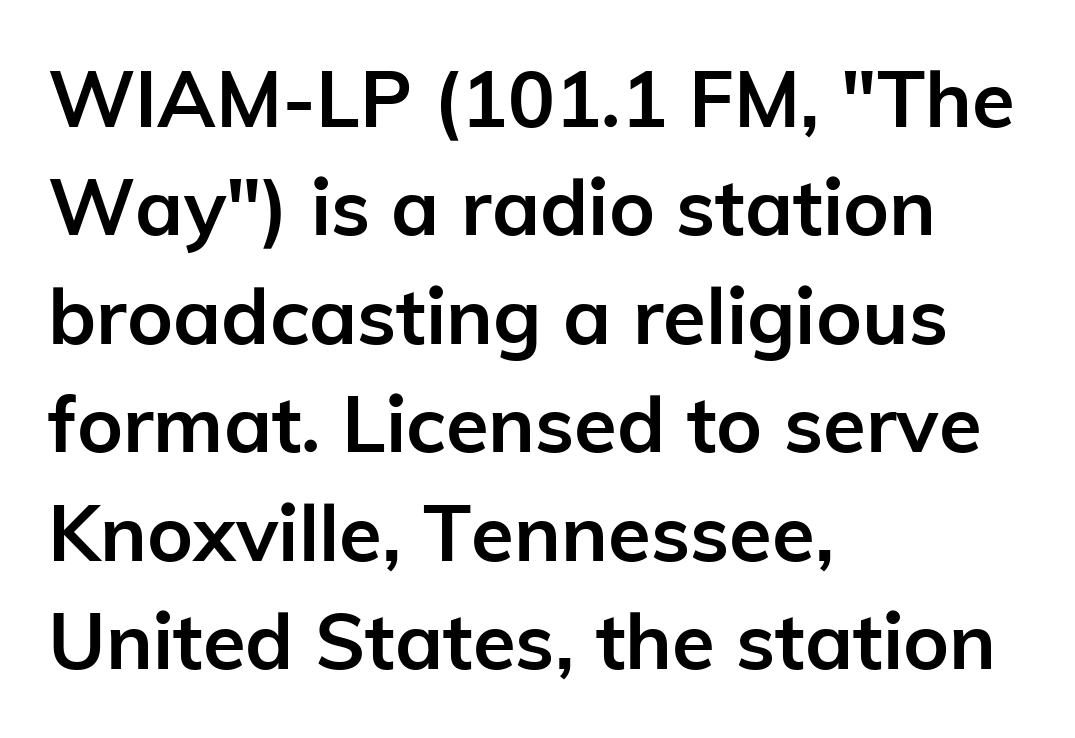
Unlike a traditional serif, this face leaves its strokes unadorned. Here the glyphs are tracked normally, forming tight word shapes. Notice how thick the strokes are: this is what a full bold looks like. Beneath every word, the page is bare.
